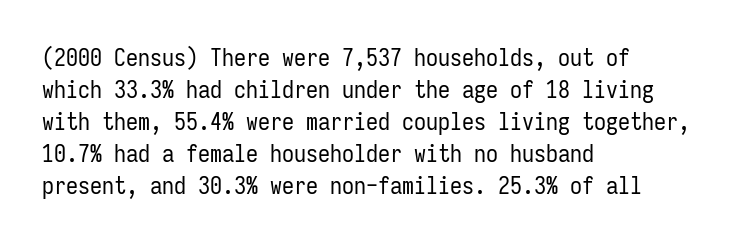
{"italic": "no", "bold": "no", "underline": "no", "align": "left", "line_spacing": "normal", "line_spacing_ratio": 1.33, "letter_spacing": "normal", "letter_spacing_em": 0.0, "glyph_px": 24}
